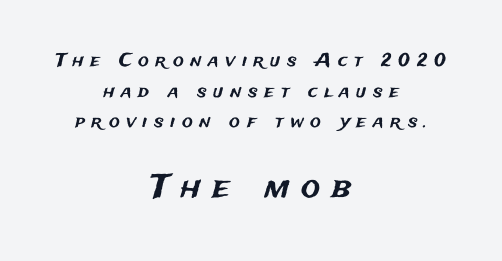
Any mark beneath the type? The region is blank. Proportional: the letters do not fall into vertical columns. Between these two stacked blocks, the lower one wins on size.
